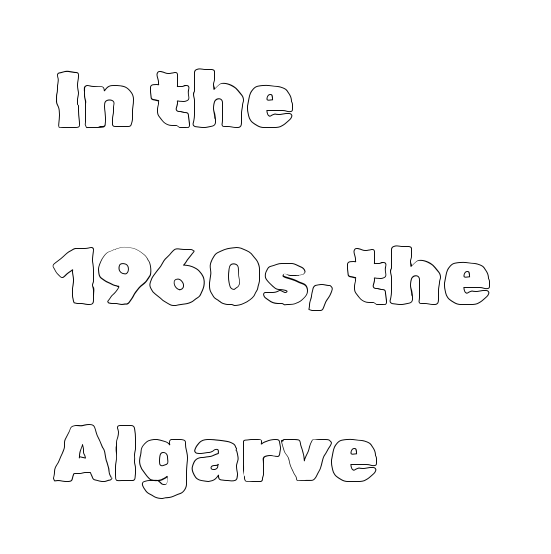
Italic? Not at all — the glyphs are vertical. Clear beneath every line of the passage. Here the designer chose a conventional face with non-uniform glyph widths. Students, note that the glyphs here touch the page at normal intervals. Alignment: flush left. Interline gaps are noticeably wide in this sample.
